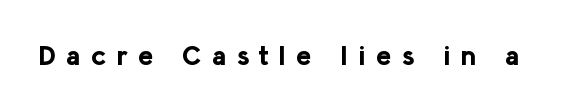
Q: Is the text bold? A: Yes.
Q: Is the text italic (slanted)? A: No, it is upright.
Q: Is the typeface a serif or a sans-serif typeface? A: Sans-serif.
Q: Is the text underlined? A: No.
Q: Is the spacing between letters normal or unusually wide? A: Unusually wide.
Q: Width (condensed, normal, or wide)? A: Normal.
Q: Stroke contrast? A: Low.
Q: x-height? A: Medium.
Q: Monospaced? A: No.
